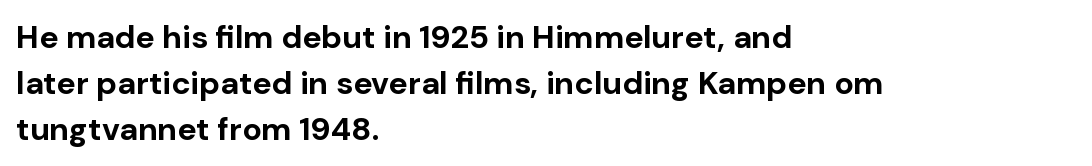
The image shows 32 px bold sans-serif type, upright; set left-aligned, normal line spacing (1.43x), normal letter spacing, not underlined; low stroke contrast and a medium x-height.
